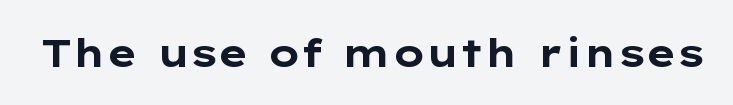
Q: Is the text bold? A: Yes.
Q: Is the text italic (slanted)? A: No, it is upright.
Q: Is the typeface a serif or a sans-serif typeface? A: Sans-serif.
Q: Is the text underlined? A: No.
Q: Is the spacing between letters normal or unusually wide? A: Normal.
Q: Width (condensed, normal, or wide)? A: Wide.
Q: Stroke contrast? A: Low.
Q: x-height? A: Medium.
Q: Monospaced? A: No.
